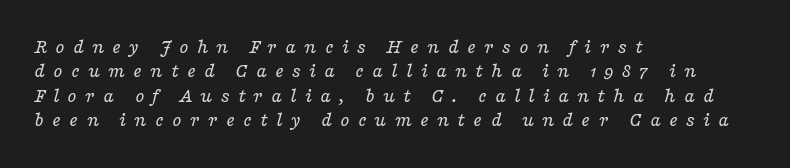
{"italic": "yes", "lean": "right", "slant_degrees": 16, "bold": "no", "underline": "no", "align": "left", "line_spacing_ratio": 1.16, "letter_spacing": "wide", "letter_spacing_em": 0.38, "glyph_px": 21}
